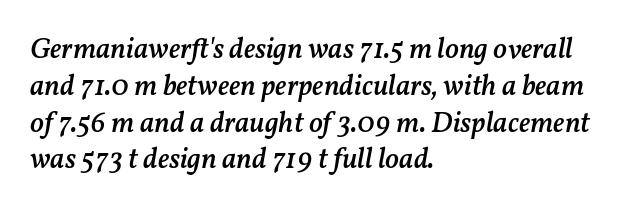
The face used here is a semibold: visibly heavier than regular, lighter than bold. Every row of glyphs begins at an identical x-position on the left. The lines sit at an ordinary, default distance from one another. Characters follow at the spacing the type designer built in.
